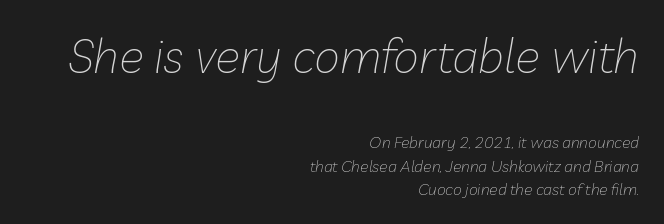
Q: Is the text bold? A: No.
Q: Is the text italic (slanted)? A: Yes, it leans right by about 10 degrees.
Q: Is the text underlined? A: No.
Q: How is the paragraph aligned? A: Right-aligned.
Q: Is the spacing between letters normal or unusually wide? A: Normal.
Q: Is the spacing between lines tight, normal or loose? A: Normal.
Q: Which block of text is set in a larger size, the first (top) or the second (bottom)? A: The first (top) one.
Q: Width (condensed, normal, or wide)? A: Normal.
Q: Stroke contrast? A: Low.
Q: x-height? A: Medium.
Q: Monospaced? A: No.
